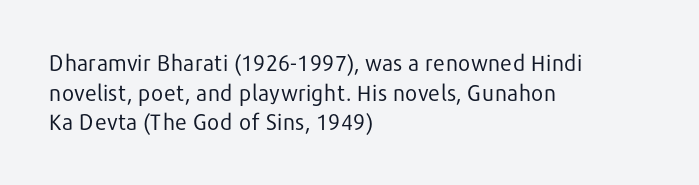
{"italic": "no", "bold": "no", "underline": "no", "align": "left", "line_spacing": "normal", "line_spacing_ratio": 1.35, "letter_spacing": "normal", "letter_spacing_em": 0.0, "glyph_px": 22}
